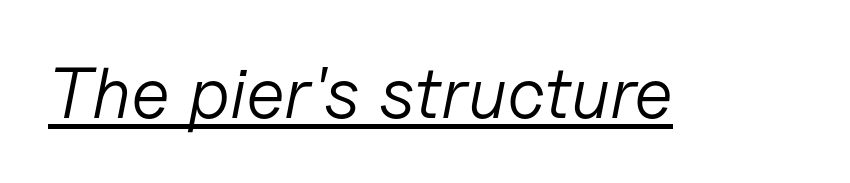
The face used here is proportionally spaced, like ordinary book or web type. Has an underline been added? It has. Stems here are at most as thick as an everyday book face. Spacing between characters is what you'd get straight out of the box. The rendering applies a slant to the glyphs.
